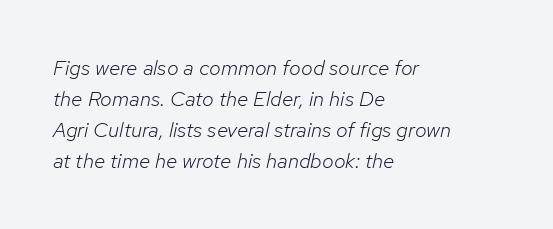
Q: Is the text bold? A: No.
Q: Is the text italic (slanted)? A: Yes, it leans right by about 12 degrees.
Q: Is the text underlined? A: No.
Q: How is the paragraph aligned? A: Left-aligned.
Q: Is the spacing between letters normal or unusually wide? A: Normal.
Q: Is the spacing between lines tight, normal or loose? A: Normal.
